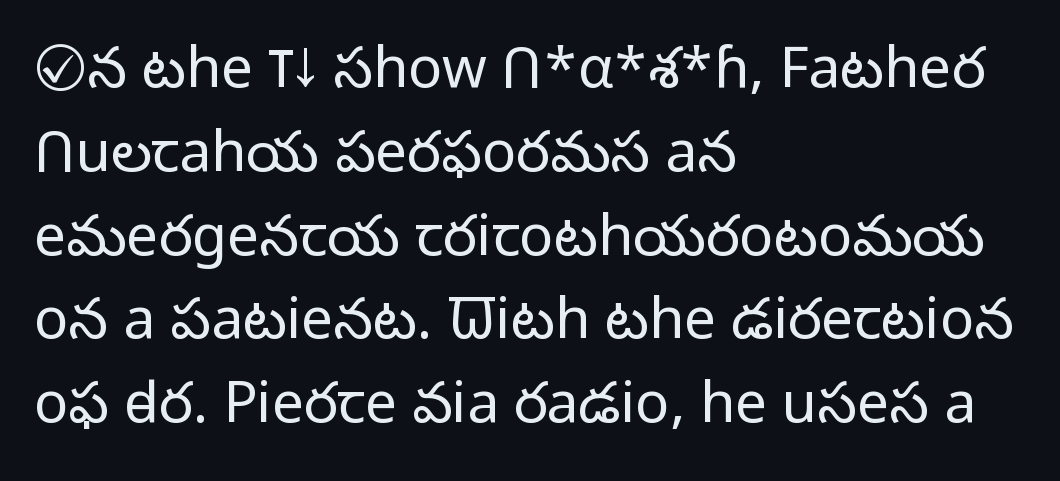
The block of text has a typical density, with ordinary space between rows. You could not count columns in this text — the font is proportionally spaced. This rendering employs a face without finishing strokes, i.e., a sans-serif. Weight: regular or lighter.
